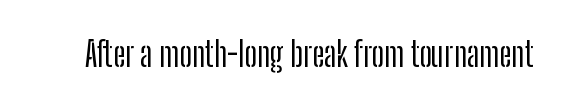
Q: Is the text italic (slanted)? A: No, it is upright.
Q: Is the typeface a serif or a sans-serif typeface? A: Sans-serif.
Q: Is the text underlined? A: No.
Q: Is the spacing between letters normal or unusually wide? A: Normal.
Q: Width (condensed, normal, or wide)? A: Condensed.
Q: Stroke contrast? A: Low.
Q: x-height? A: Medium.
Q: Monospaced? A: No.
